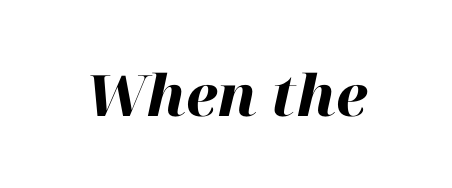
The letters advance in unequal steps, a hallmark of proportional type. Every character sits at an angle, as italics do. The baseline area is clear. Between one letter and the next there's only the usual sliver of space. The letters are bold, with thick, heavy strokes.
